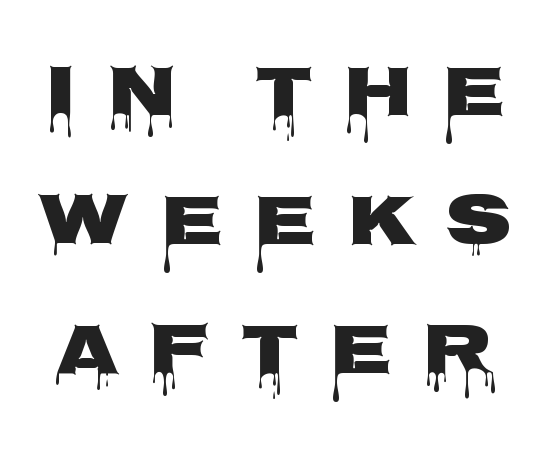
Q: Is the text italic (slanted)? A: No, it is upright.
Q: Is the typeface a serif or a sans-serif typeface? A: Sans-serif.
Q: Is the text underlined? A: No.
Q: Is the spacing between letters normal or unusually wide? A: Unusually wide.
Q: Width (condensed, normal, or wide)? A: Wide.
Q: Stroke contrast? A: Low.
Q: x-height? A: Large.
Q: Monospaced? A: No.
